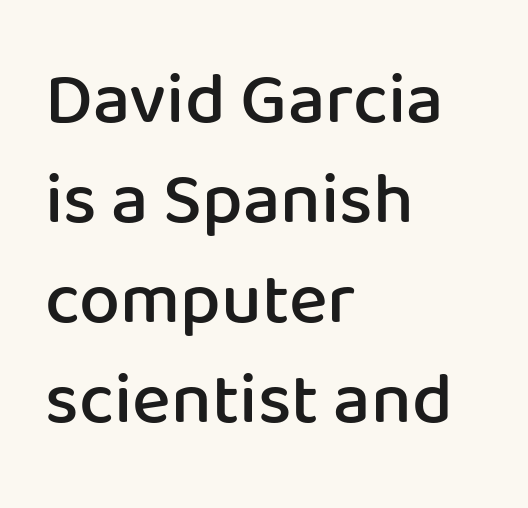
Q: Is the text bold? A: Semi-bold.
Q: Is the text italic (slanted)? A: No, it is upright.
Q: Is the typeface a serif or a sans-serif typeface? A: Sans-serif.
Q: Is the text underlined? A: No.
Q: How is the paragraph aligned? A: Left-aligned.
Q: Is the spacing between letters normal or unusually wide? A: Normal.
Q: Is the spacing between lines tight, normal or loose? A: Normal.
Q: Width (condensed, normal, or wide)? A: Normal.
Q: Stroke contrast? A: Low.
Q: x-height? A: Medium.
Q: Monospaced? A: No.
